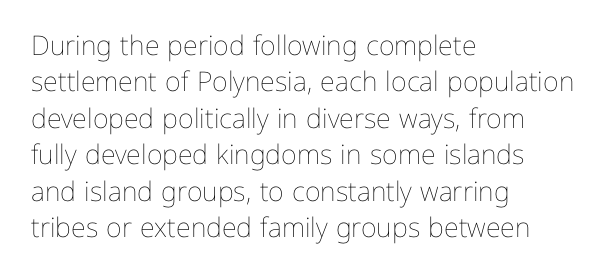
{"italic": "no", "bold": "no", "underline": "no", "align": "left", "line_spacing": "normal", "line_spacing_ratio": 1.35, "letter_spacing": "normal", "letter_spacing_em": 0.0, "glyph_px": 27}
